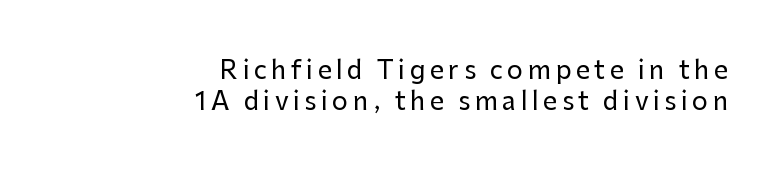
Q: Is the text italic (slanted)? A: No, it is upright.
Q: Is the text underlined? A: No.
Q: How is the paragraph aligned? A: Right-aligned.
